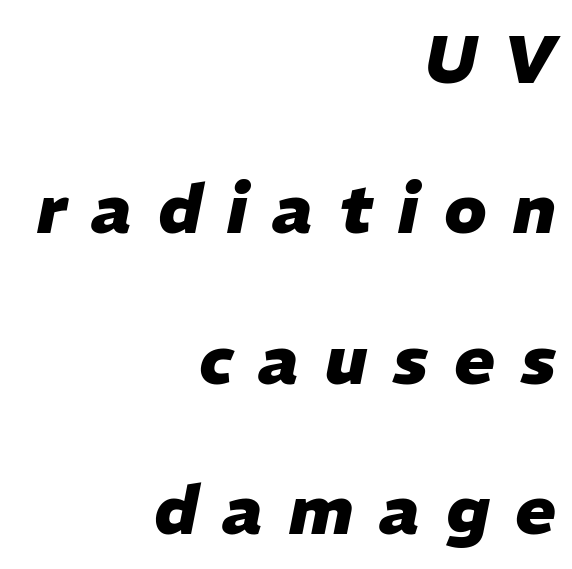
The image shows 68 px heavy type, italic (leaning right); set right-aligned, loose line spacing (2.21x), unusually wide letter spacing (+0.38 em), not underlined; low stroke contrast and a medium x-height.
